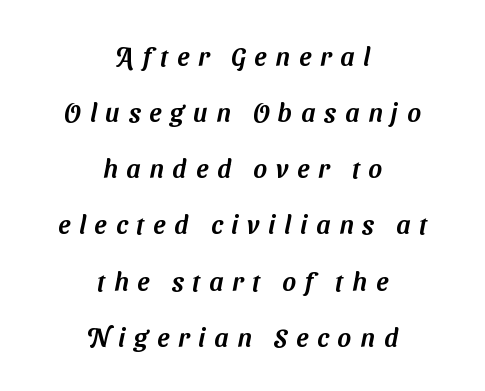
This sample trades compactness for vertical openness between lines. The letterforms stand isolated, each surrounded by extra space. The glyphs are unaccompanied by any horizontal stroke below them. The paragraph shown floats in the horizontal middle.
